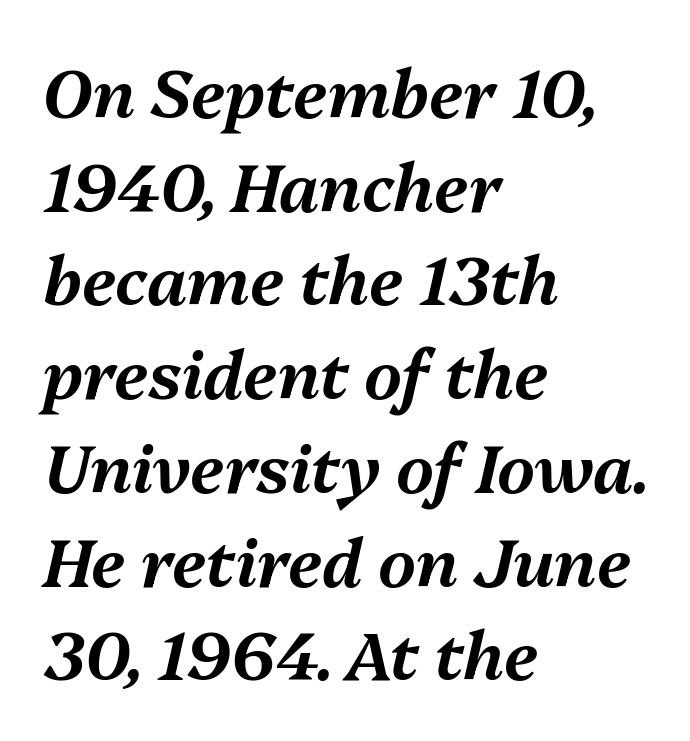
{"italic": "yes", "lean": "right", "slant_degrees": 13, "width": "normal", "stroke_contrast": "medium", "x_height": "medium", "monospaced": "no", "underline": "no", "align": "left", "line_spacing": "normal", "line_spacing_ratio": 1.42, "letter_spacing": "normal", "letter_spacing_em": 0.0, "glyph_px": 66}
